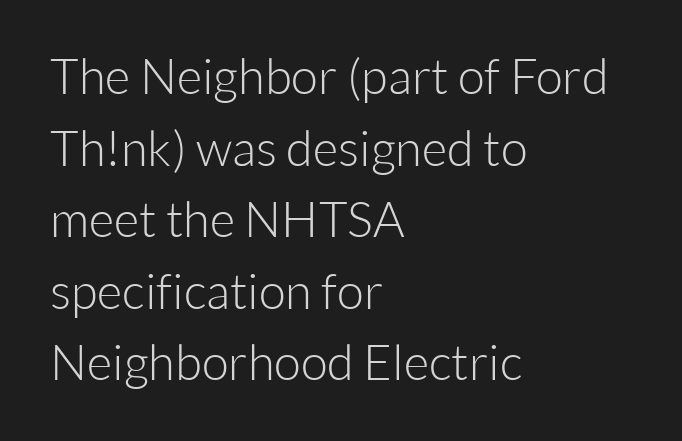
{"serif": "no", "italic": "no", "bold": "no", "weight": "light", "width": "normal", "stroke_contrast": "low", "x_height": "medium", "monospaced": "no", "underline": "no", "align": "left", "line_spacing": "normal", "line_spacing_ratio": 1.46, "letter_spacing": "normal", "letter_spacing_em": 0.0, "glyph_px": 49}
